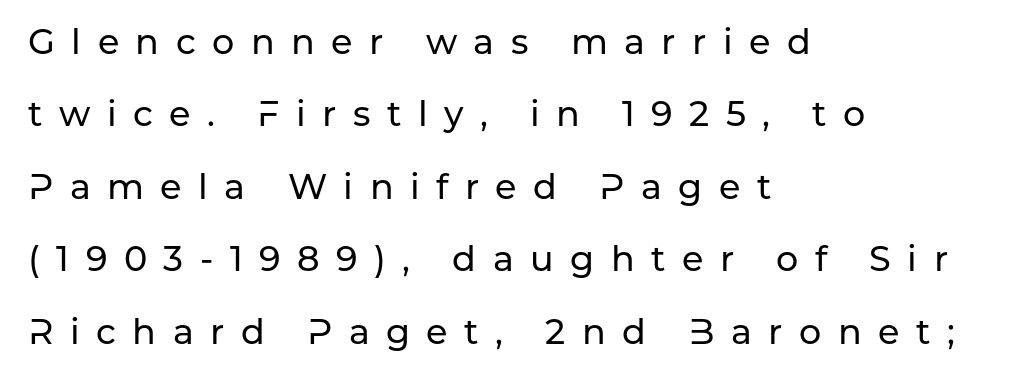
Q: Is the text italic (slanted)? A: No, it is upright.
Q: Is the typeface a serif or a sans-serif typeface? A: Sans-serif.
Q: Is the text underlined? A: No.
Q: How is the paragraph aligned? A: Left-aligned.
Q: Is the spacing between letters normal or unusually wide? A: Unusually wide.
Q: Is the spacing between lines tight, normal or loose? A: Loose.
Q: Width (condensed, normal, or wide)? A: Normal.
Q: Stroke contrast? A: Low.
Q: x-height? A: Medium.
Q: Monospaced? A: No.
